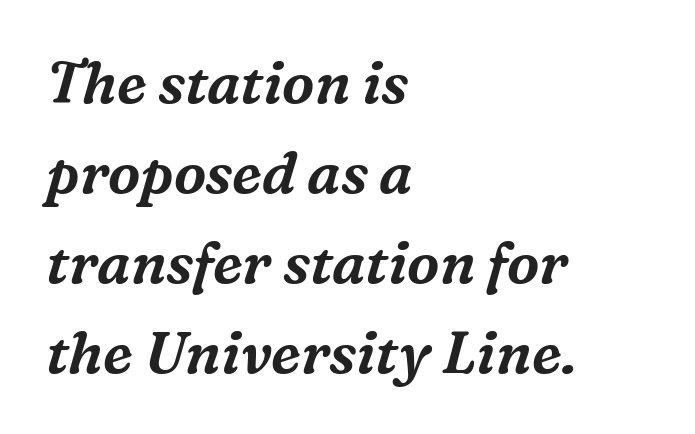
Each letter keeps its own natural width here, so spacing adapts to shape. Nobody drew a line under any word here. Visually the block forms a straight wall on the left and a jagged coastline on the right. The rendering applies a slant to the glyphs. Caption: standard tracking, unaltered.
